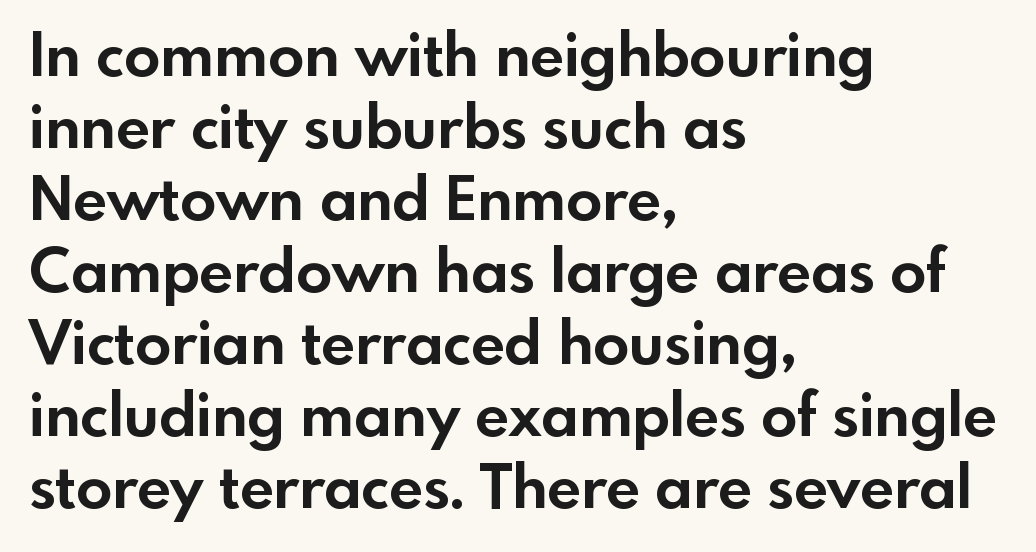
{"serif": "no", "italic": "no", "bold": "yes", "weight": "bold", "width": "normal", "x_height": "small", "monospaced": "no", "underline": "no", "align": "left", "line_spacing_ratio": 1.2, "letter_spacing": "normal", "letter_spacing_em": 0.0, "glyph_px": 60}
